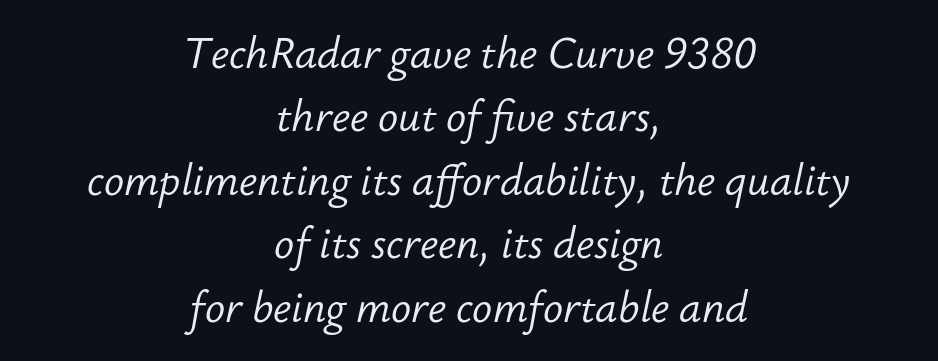
Glyph-to-glyph distance matches everyday printed text. A light-to-regular cut is what we see here. Think of a printed novel: that variable character pitch is what you see here. Has an underline been added? It has not. Does the copy run flush right? No — it is centered line by line. A normal amount of white space separates one row of letters from the next.
